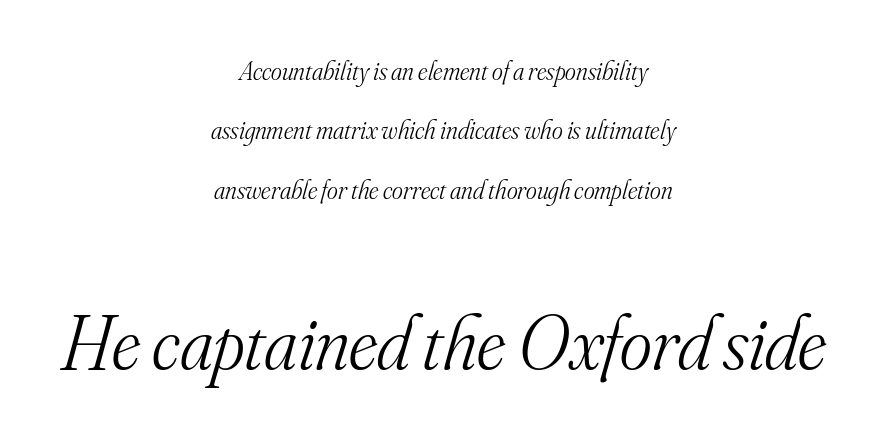
Q: Is the text bold? A: No.
Q: Is the text italic (slanted)? A: Yes, it leans right by about 16 degrees.
Q: Is the typeface a serif or a sans-serif typeface? A: Serif.
Q: Is the text underlined? A: No.
Q: How is the paragraph aligned? A: Centered.
Q: Is the spacing between letters normal or unusually wide? A: Normal.
Q: Is the spacing between lines tight, normal or loose? A: Loose.
Q: Which block of text is set in a larger size, the first (top) or the second (bottom)? A: The second (bottom) one.
Q: Width (condensed, normal, or wide)? A: Normal.
Q: Stroke contrast? A: Medium.
Q: x-height? A: Small.
Q: Monospaced? A: No.
